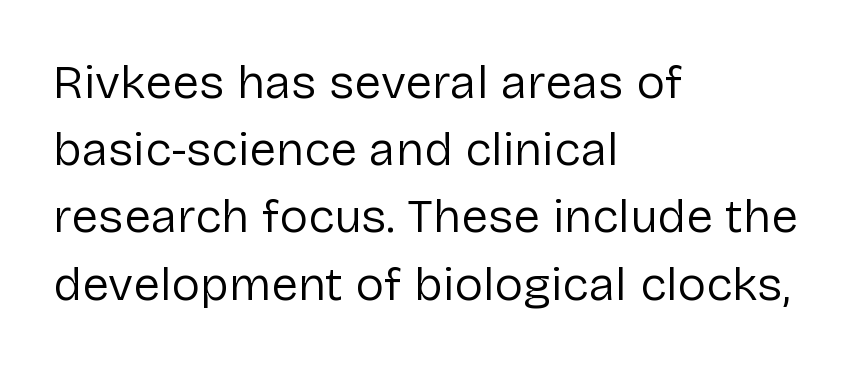
The rendering uses a moderate line-height, typical for paragraphs. Glyph-to-glyph distance matches everyday printed text. Nope, no serifs anywhere on these letters. Any mark beneath the type? The region is blank.
